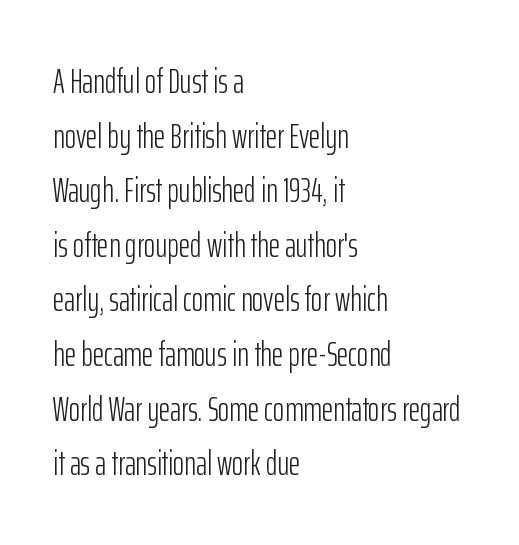
{"serif": "no", "italic": "no", "bold": "no", "weight": "light", "width": "condensed", "stroke_contrast": "low", "x_height": "medium", "monospaced": "no", "underline": "no", "align": "left", "line_spacing": "normal", "line_spacing_ratio": 1.56, "letter_spacing": "normal", "letter_spacing_em": 0.0, "glyph_px": 35}
